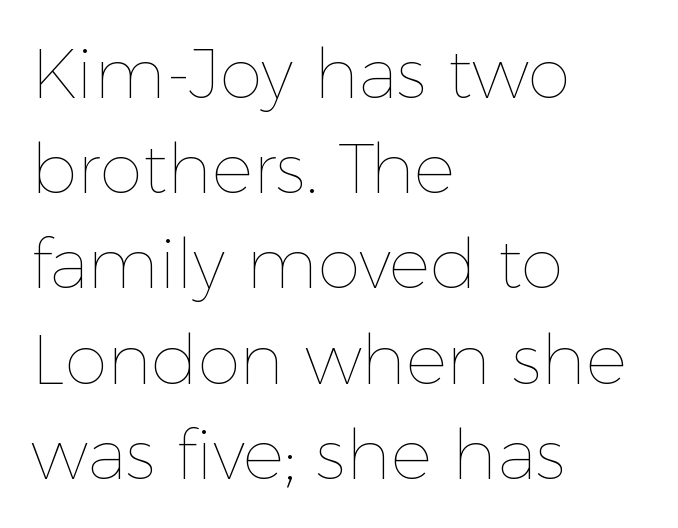
{"italic": "no", "bold": "no", "weight": "thin", "width": "normal", "x_height": "medium", "monospaced": "no", "underline": "no", "align": "left", "line_spacing": "normal", "line_spacing_ratio": 1.38, "letter_spacing": "normal", "letter_spacing_em": 0.0, "glyph_px": 69}
